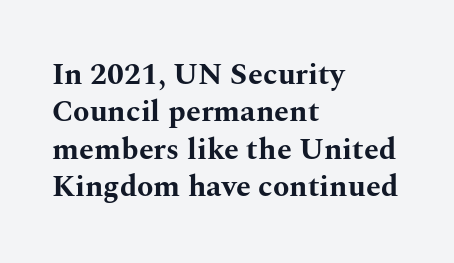
The image shows 30 px bold, wide serif type, upright; set left-aligned, normal line spacing (1.25x), normal letter spacing, not underlined; medium stroke contrast and a medium x-height.
